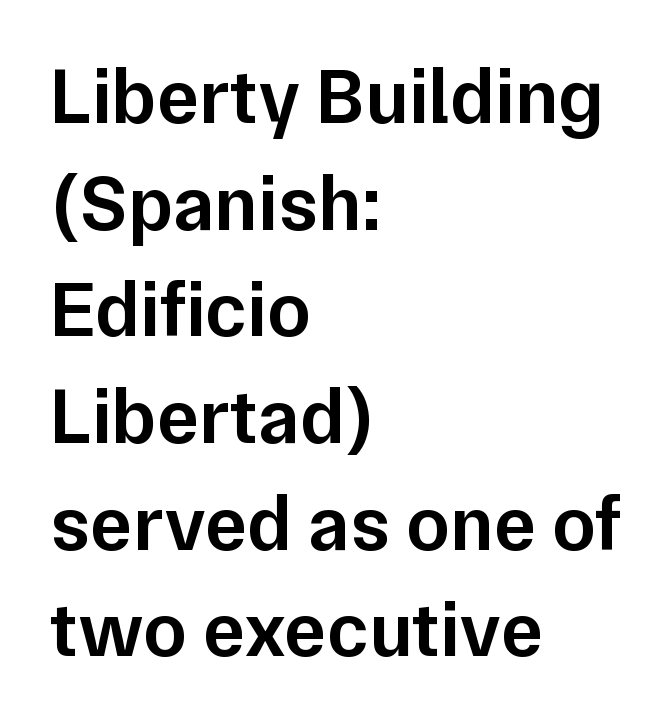
Does the leading feel generous? No, just average. In terms of letterspacing, this is plain default setting. Only glyphs here, with clear space below each row. As a designer I'd log this as weight 600, semibold. The passage shown is typed in a proportional face where columns would drift. Check where the strokes stop: nothing finishes them off — pure sans.
